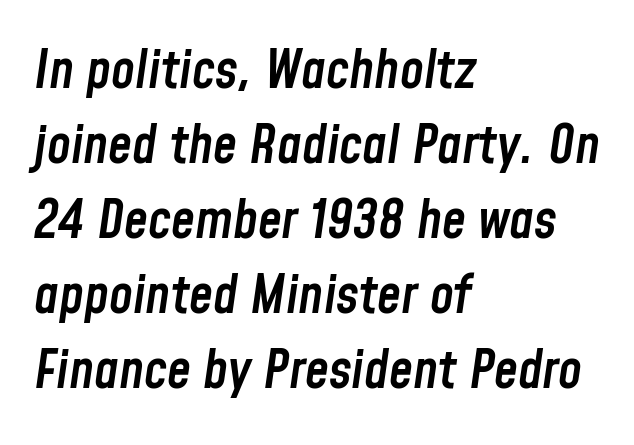
Q: Is the text bold? A: Semi-bold.
Q: Is the text italic (slanted)? A: Yes, it leans right by about 8 degrees.
Q: Is the text underlined? A: No.
Q: How is the paragraph aligned? A: Left-aligned.
Q: Is the spacing between letters normal or unusually wide? A: Normal.
Q: Is the spacing between lines tight, normal or loose? A: Normal.
Q: Width (condensed, normal, or wide)? A: Condensed.
Q: Stroke contrast? A: Low.
Q: x-height? A: Medium.
Q: Monospaced? A: No.
